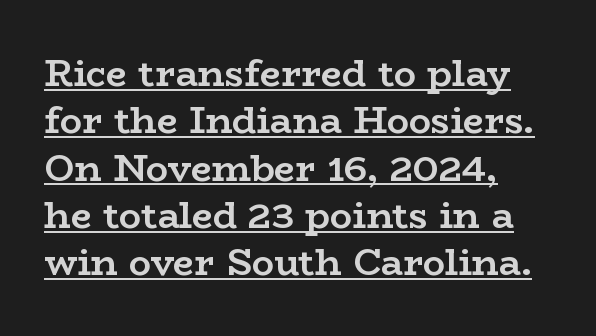
{"serif": "yes", "italic": "no", "bold": "yes", "weight": "semibold", "width": "wide", "stroke_contrast": "low", "x_height": "medium", "monospaced": "no", "underline": "yes", "align": "left", "line_spacing": "normal", "line_spacing_ratio": 1.28, "letter_spacing": "normal", "letter_spacing_em": 0.0, "glyph_px": 37}
